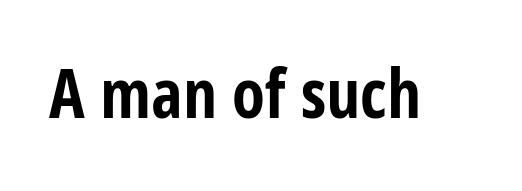
{"serif": "no", "italic": "no", "bold": "yes", "weight": "bold", "width": "condensed", "stroke_contrast": "low", "x_height": "large", "monospaced": "no", "underline": "no", "letter_spacing": "normal", "letter_spacing_em": 0.0, "glyph_px": 68}
